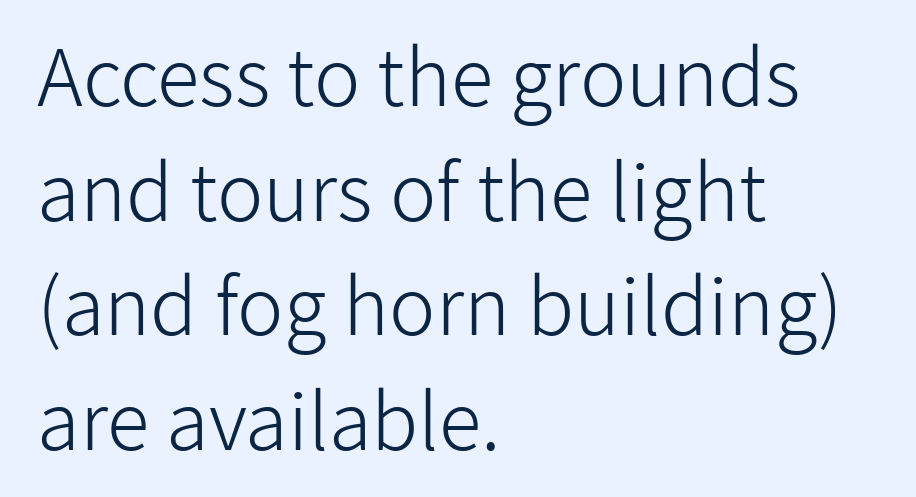
{"serif": "no", "italic": "no", "bold": "no", "weight": "light", "width": "normal", "stroke_contrast": "low", "x_height": "medium", "monospaced": "no", "underline": "no", "align": "left", "line_spacing": "normal", "line_spacing_ratio": 1.47, "letter_spacing": "normal", "letter_spacing_em": 0.0, "glyph_px": 78}
